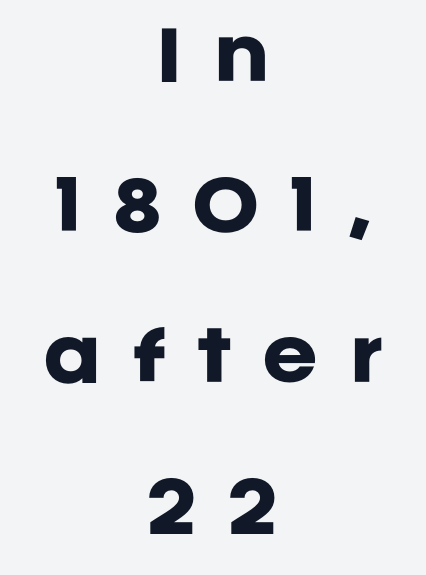
The image shows 67 px heavy sans-serif type, upright; set centered, loose line spacing (2.25x), unusually wide letter spacing (+0.46 em), not underlined; low stroke contrast and a large x-height.
